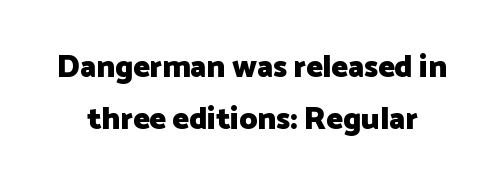
Q: Is the text bold? A: Yes.
Q: Is the text italic (slanted)? A: No, it is upright.
Q: Is the typeface a serif or a sans-serif typeface? A: Sans-serif.
Q: Is the text underlined? A: No.
Q: Is the spacing between letters normal or unusually wide? A: Normal.
Q: Is the spacing between lines tight, normal or loose? A: Normal.
Q: Width (condensed, normal, or wide)? A: Normal.
Q: Stroke contrast? A: Low.
Q: x-height? A: Medium.
Q: Monospaced? A: No.
